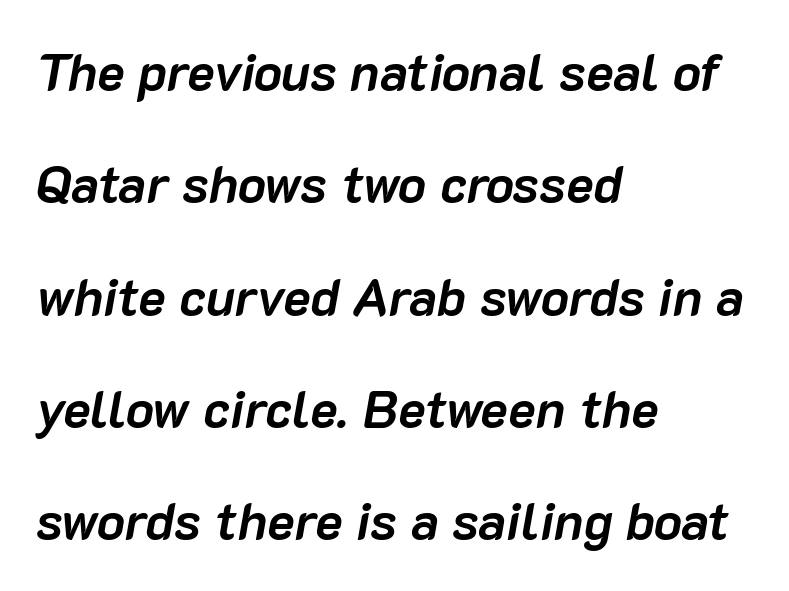
The image shows 52 px semibold type, italic (leaning right); set left-aligned, loose line spacing (2.16x), normal letter spacing, not underlined; low stroke contrast and a medium x-height.
